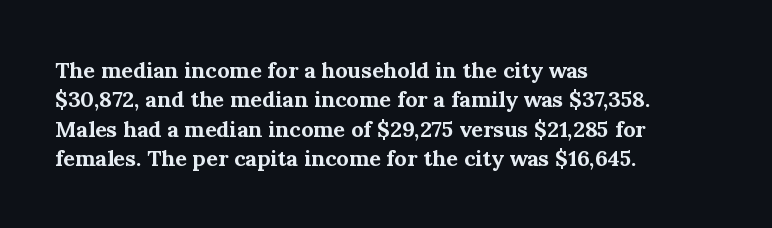
The image shows 22 px bold type, upright; set left-aligned, normal line spacing (1.33x), normal letter spacing, not underlined.
